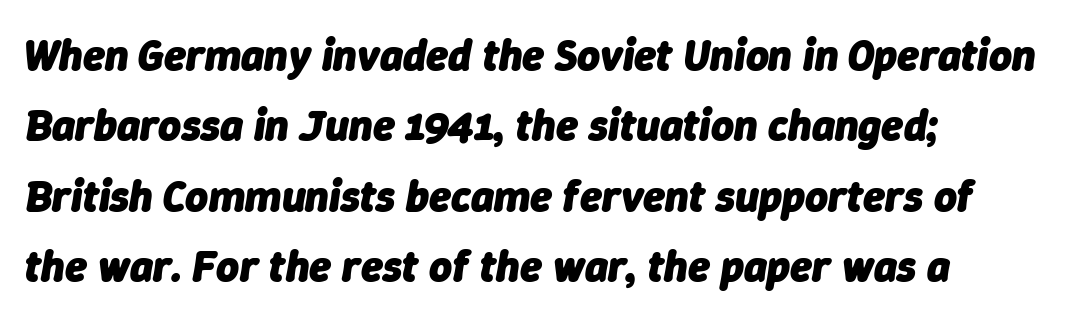
{"italic": "yes", "lean": "right", "slant_degrees": 9, "bold": "yes", "weight": "heavy", "width": "normal", "stroke_contrast": "low", "x_height": "medium", "monospaced": "no", "underline": "no", "align": "left", "line_spacing": "normal", "line_spacing_ratio": 1.6, "letter_spacing": "normal", "letter_spacing_em": 0.0, "glyph_px": 44}
